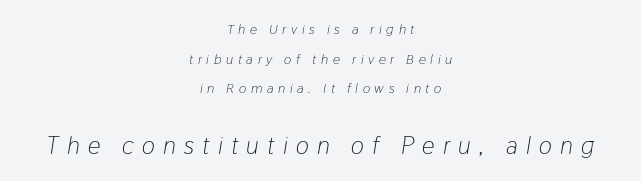
Q: Is the text bold? A: No.
Q: Is the text italic (slanted)? A: Yes, it leans right by about 9 degrees.
Q: Is the text underlined? A: No.
Q: How is the paragraph aligned? A: Centered.
Q: Is the spacing between letters normal or unusually wide? A: Unusually wide.
Q: Is the spacing between lines tight, normal or loose? A: Loose.
Q: Which block of text is set in a larger size, the first (top) or the second (bottom)? A: The second (bottom) one.
